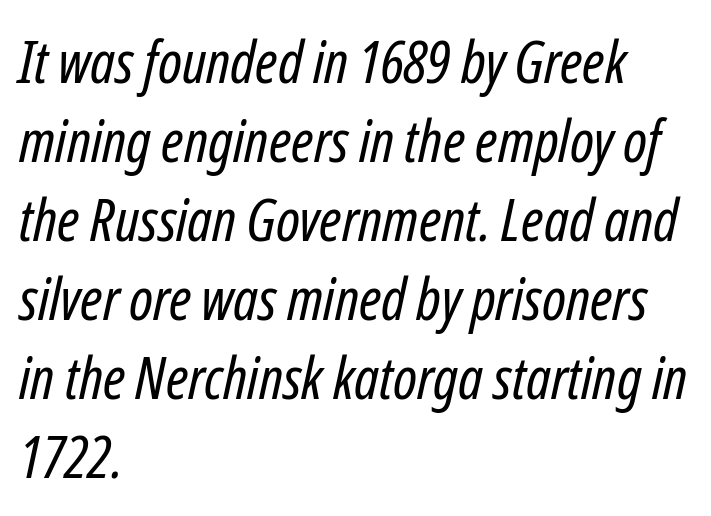
The image shows 59 px regular-weight, condensed type, italic (leaning right); set left-aligned, normal line spacing (1.34x), normal letter spacing, not underlined; low stroke contrast and a medium x-height.
